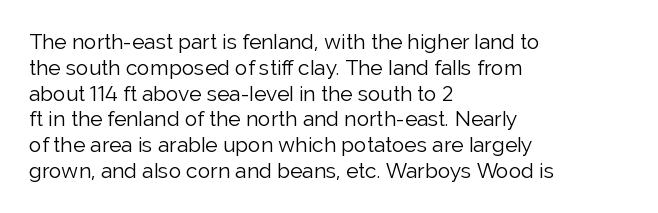
Q: Is the text bold? A: No.
Q: Is the text italic (slanted)? A: No, it is upright.
Q: Is the text underlined? A: No.
Q: How is the paragraph aligned? A: Left-aligned.
Q: Is the spacing between letters normal or unusually wide? A: Normal.
